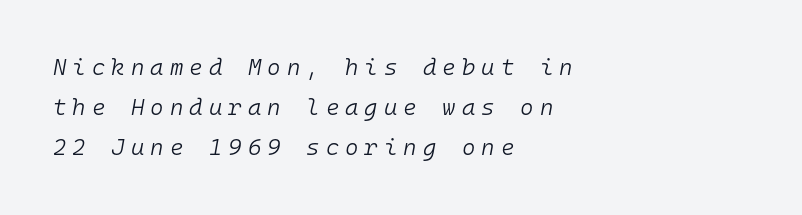
Italic? Definitely — the glyphs are oblique. Honestly, there is no underline to notice here at all. Think standard paragraph weight, or any step lighter than that. How are the letters spaced? Widely, with obvious added tracking.
